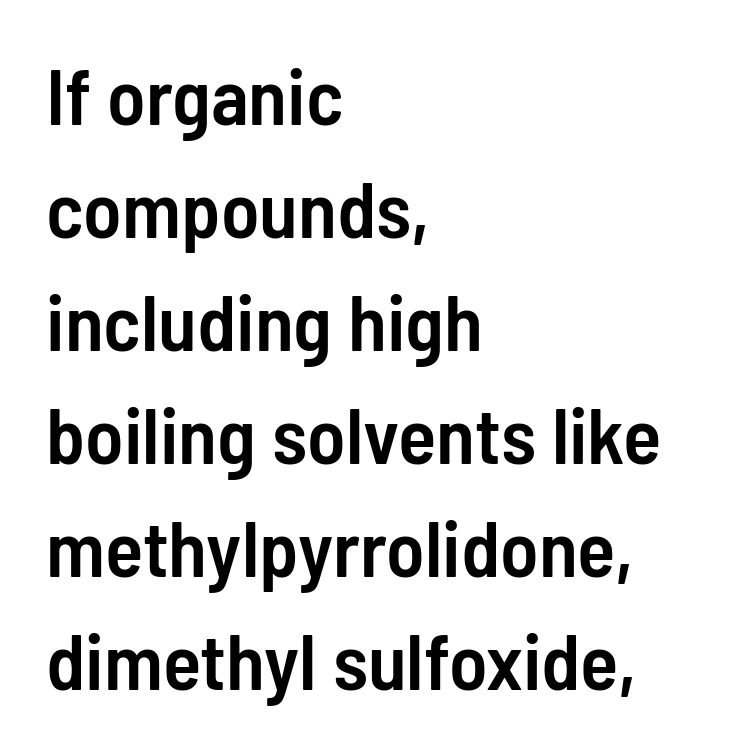
Q: Is the text bold? A: Semi-bold.
Q: Is the text italic (slanted)? A: No, it is upright.
Q: Is the typeface a serif or a sans-serif typeface? A: Sans-serif.
Q: Is the text underlined? A: No.
Q: How is the paragraph aligned? A: Left-aligned.
Q: Is the spacing between letters normal or unusually wide? A: Normal.
Q: Is the spacing between lines tight, normal or loose? A: Normal.
Q: Width (condensed, normal, or wide)? A: Condensed.
Q: Stroke contrast? A: Low.
Q: x-height? A: Medium.
Q: Monospaced? A: No.
